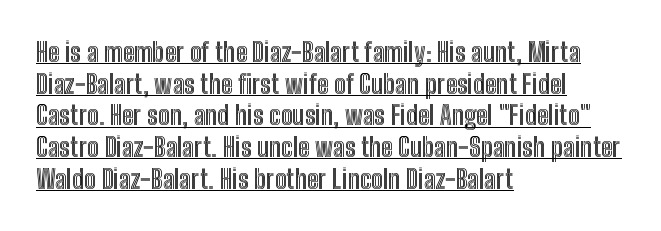
{"italic": "no", "underline": "yes", "align": "left", "line_spacing_ratio": 1.22, "letter_spacing": "normal", "letter_spacing_em": 0.0, "glyph_px": 26}
